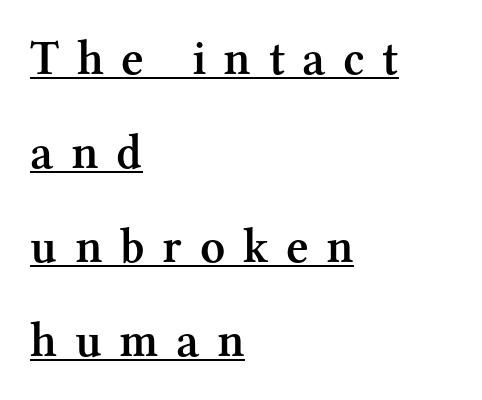
Q: Is the text bold? A: Semi-bold.
Q: Is the text italic (slanted)? A: No, it is upright.
Q: Is the typeface a serif or a sans-serif typeface? A: Serif.
Q: Is the text underlined? A: Yes.
Q: How is the paragraph aligned? A: Left-aligned.
Q: Is the spacing between letters normal or unusually wide? A: Unusually wide.
Q: Is the spacing between lines tight, normal or loose? A: Loose.
Q: Width (condensed, normal, or wide)? A: Normal.
Q: Stroke contrast? A: Medium.
Q: x-height? A: Medium.
Q: Monospaced? A: No.
